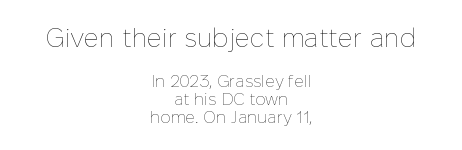
Q: Is the text bold? A: No.
Q: Is the text italic (slanted)? A: No, it is upright.
Q: Is the text underlined? A: No.
Q: How is the paragraph aligned? A: Centered.
Q: Is the spacing between letters normal or unusually wide? A: Normal.
Q: Is the spacing between lines tight, normal or loose? A: Tight.
Q: Which block of text is set in a larger size, the first (top) or the second (bottom)? A: The first (top) one.
